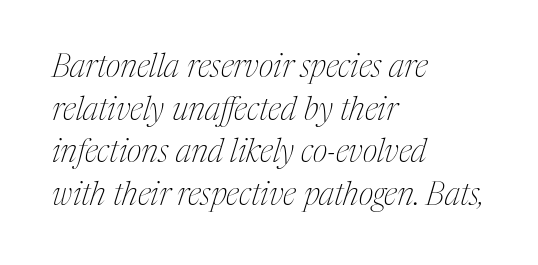
Q: Is the text bold? A: No.
Q: Is the text italic (slanted)? A: Yes, it leans right by about 17 degrees.
Q: Is the typeface a serif or a sans-serif typeface? A: Serif.
Q: Is the text underlined? A: No.
Q: How is the paragraph aligned? A: Left-aligned.
Q: Is the spacing between letters normal or unusually wide? A: Normal.
Q: Is the spacing between lines tight, normal or loose? A: Normal.
Q: Width (condensed, normal, or wide)? A: Condensed.
Q: Stroke contrast? A: Medium.
Q: x-height? A: Medium.
Q: Monospaced? A: No.
